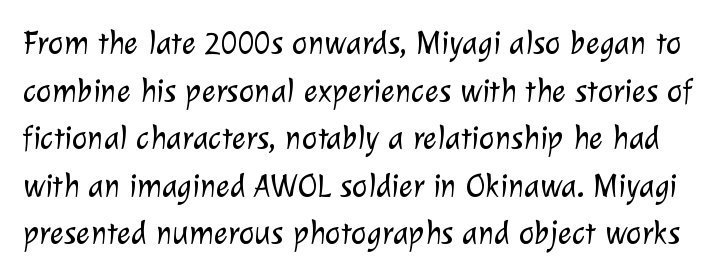
{"serif": "no", "bold": "no", "weight": "light", "width": "normal", "stroke_contrast": "low", "x_height": "medium", "monospaced": "no", "underline": "no", "line_spacing": "normal", "line_spacing_ratio": 1.44, "letter_spacing": "normal", "letter_spacing_em": 0.0, "glyph_px": 33}
